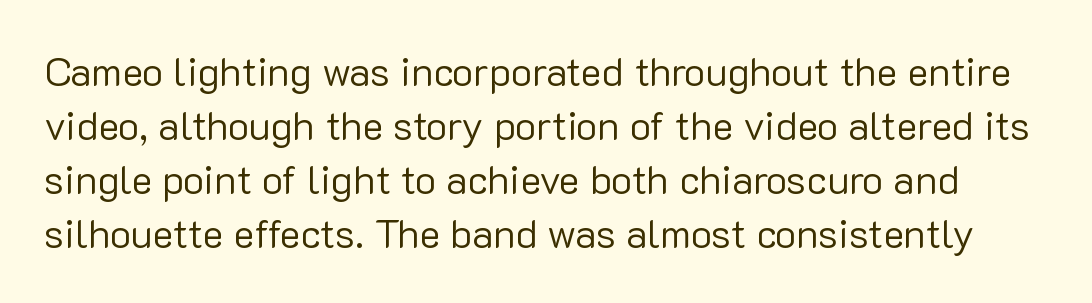
The image shows 40 px regular-weight sans-serif type, upright; set normal line spacing (1.35x), normal letter spacing, not underlined; low stroke contrast and a medium x-height.
